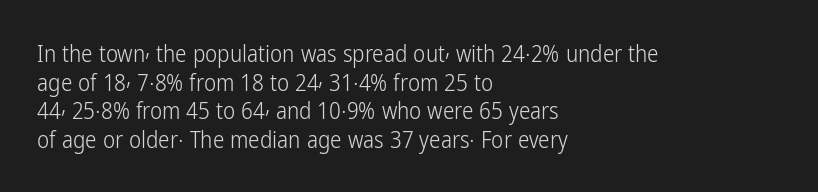
The image shows 23 px text type, upright; set left-aligned, line spacing 1.24x, normal letter spacing, not underlined.
